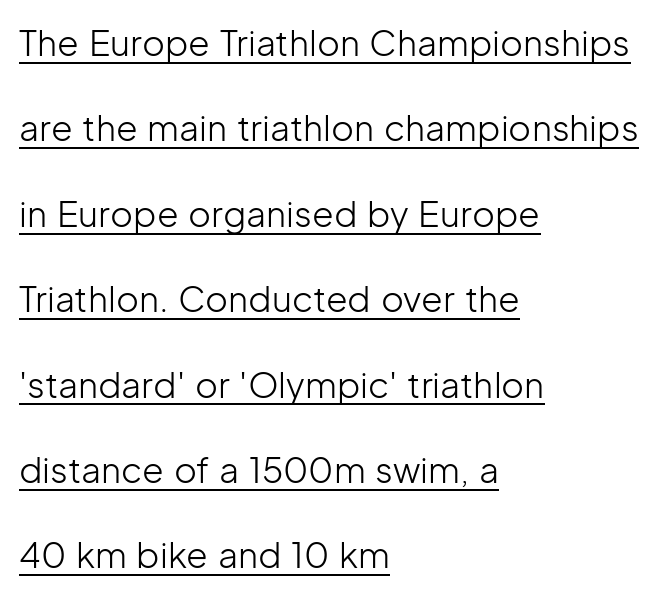
These glyphs show unthickened strokes, regular width or finer. The passage is arranged the way most books set body copy — flush left. Letterform terminals end flat and unadorned throughout the passage. What's the leading like? Stretched, with rows far apart.
